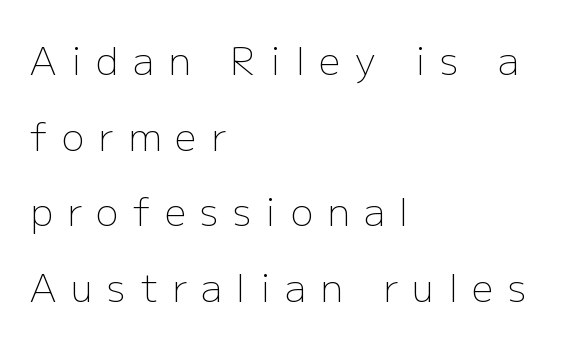
Q: Is the text bold? A: No.
Q: Is the text italic (slanted)? A: No, it is upright.
Q: Is the typeface a serif or a sans-serif typeface? A: Sans-serif.
Q: Is the text underlined? A: No.
Q: How is the paragraph aligned? A: Left-aligned.
Q: Is the spacing between letters normal or unusually wide? A: Unusually wide.
Q: Is the spacing between lines tight, normal or loose? A: Loose.
Q: Width (condensed, normal, or wide)? A: Normal.
Q: Stroke contrast? A: Low.
Q: x-height? A: Medium.
Q: Monospaced? A: No.
